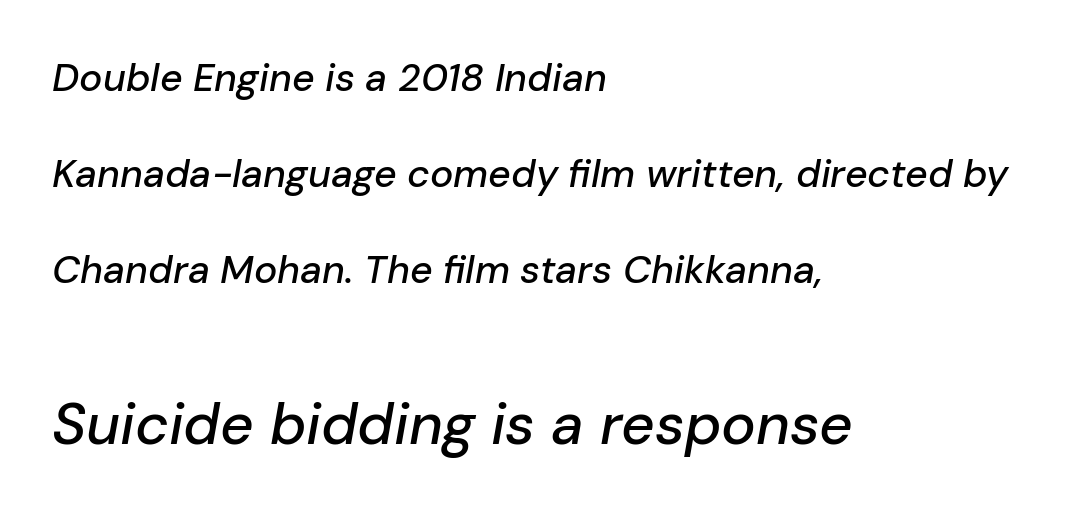
Q: Is the text italic (slanted)? A: Yes, it leans right by about 10 degrees.
Q: Is the text underlined? A: No.
Q: How is the paragraph aligned? A: Left-aligned.
Q: Is the spacing between letters normal or unusually wide? A: Normal.
Q: Is the spacing between lines tight, normal or loose? A: Loose.
Q: Which block of text is set in a larger size, the first (top) or the second (bottom)? A: The second (bottom) one.
Q: Width (condensed, normal, or wide)? A: Normal.
Q: Stroke contrast? A: Low.
Q: x-height? A: Medium.
Q: Monospaced? A: No.
